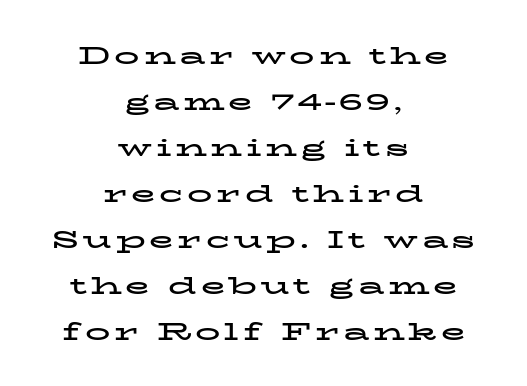
Pretty heavy lettering here — definitely bold. Horizontal alignment here is central, giving a formal, balanced look. The letters stand upright; this is a roman face. Lines of text with bare space underneath.
